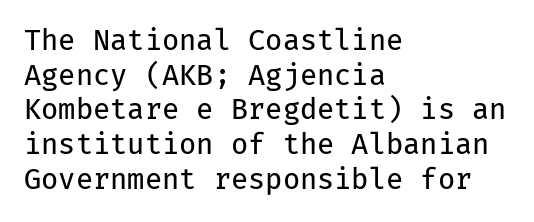
It's the straight-up-and-down kind of type. The lines in this sample share a left origin and differ only in where they stop. The characters display no serif detailing; their extremities are plain. The baseline area is clear.
